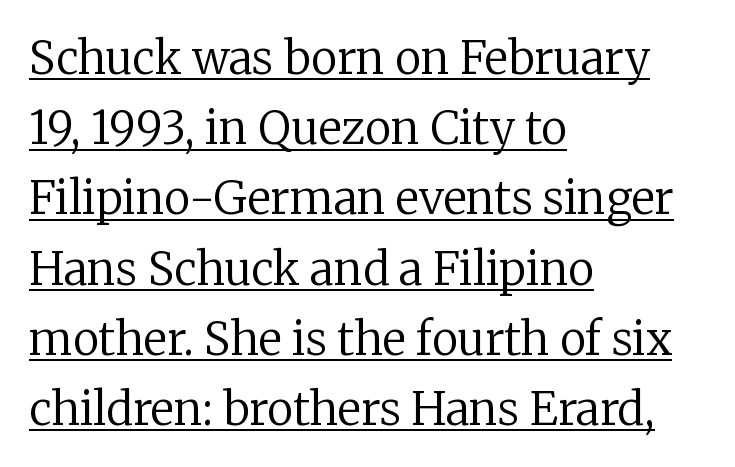
Q: Is the text bold? A: No.
Q: Is the text italic (slanted)? A: No, it is upright.
Q: Is the typeface a serif or a sans-serif typeface? A: Serif.
Q: Is the text underlined? A: Yes.
Q: How is the paragraph aligned? A: Left-aligned.
Q: Is the spacing between letters normal or unusually wide? A: Normal.
Q: Is the spacing between lines tight, normal or loose? A: Normal.
Q: Width (condensed, normal, or wide)? A: Normal.
Q: Stroke contrast? A: Low.
Q: x-height? A: Medium.
Q: Monospaced? A: No.
